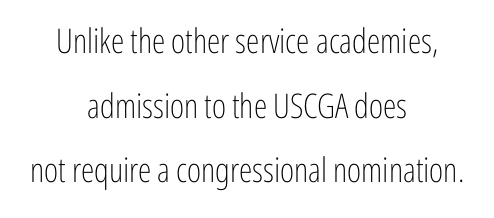
The image shows 34 px light, condensed sans-serif type, upright; set centered, loose line spacing (1.9x), normal letter spacing, not underlined; low stroke contrast and a medium x-height.
